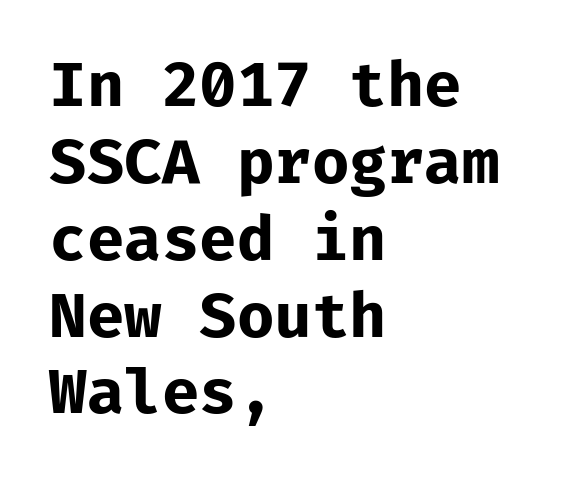
The image shows 61 px bold sans-serif type, upright, monospaced; set left-aligned, normal line spacing (1.26x), normal letter spacing, not underlined; low stroke contrast and a medium x-height.
